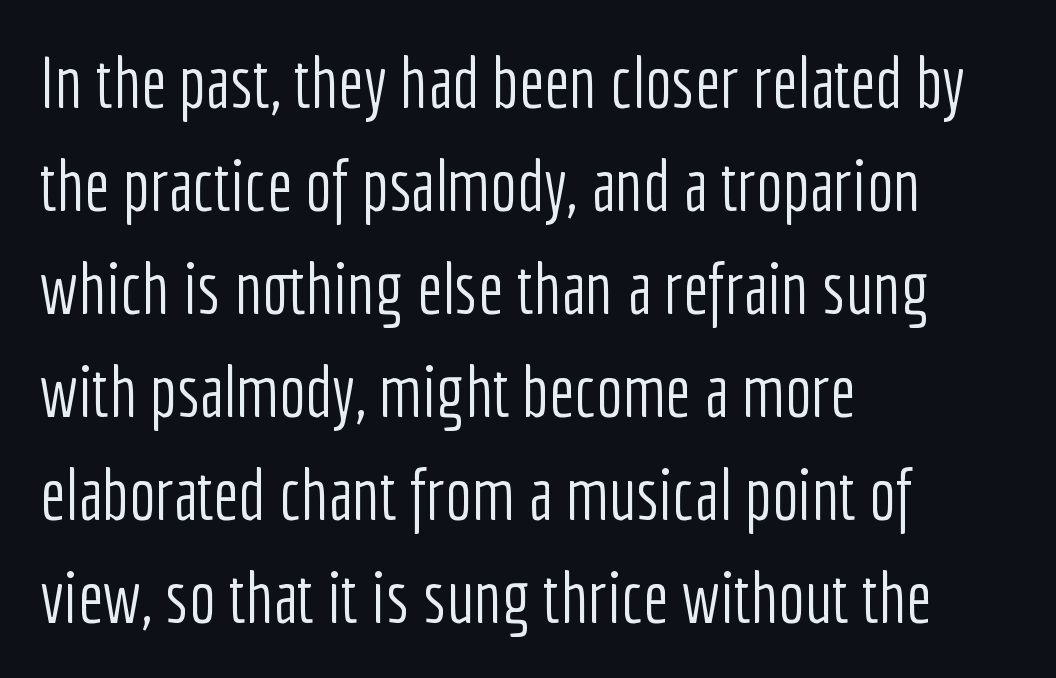
Q: Is the text bold? A: No.
Q: Is the text italic (slanted)? A: No, it is upright.
Q: Is the typeface a serif or a sans-serif typeface? A: Sans-serif.
Q: Is the text underlined? A: No.
Q: How is the paragraph aligned? A: Left-aligned.
Q: Is the spacing between letters normal or unusually wide? A: Normal.
Q: Is the spacing between lines tight, normal or loose? A: Normal.
Q: Width (condensed, normal, or wide)? A: Condensed.
Q: Stroke contrast? A: Low.
Q: x-height? A: Medium.
Q: Monospaced? A: No.
